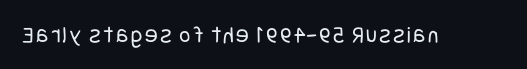
The image shows 24 px text type, upright; set not underlined.
